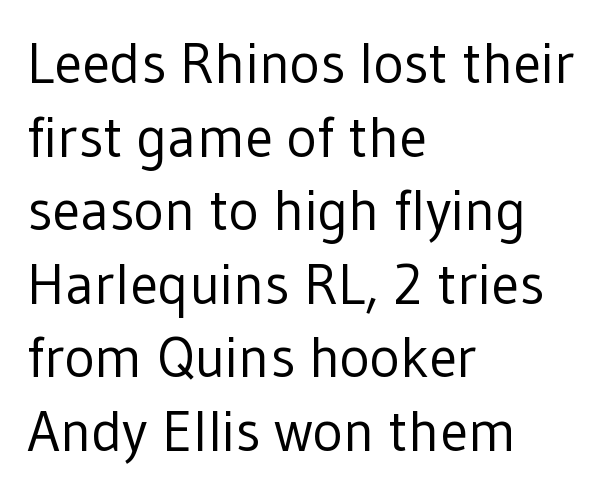
The rendering uses natural spacing where letterforms have individual widths. These lines are composed in type without serifs. Visually the block forms a straight wall on the left and a jagged coastline on the right. These glyphs show unthickened strokes, regular width or finer. There is no visible air inserted between adjacent glyphs. Students, observe: this is what conventionally led text looks like.
